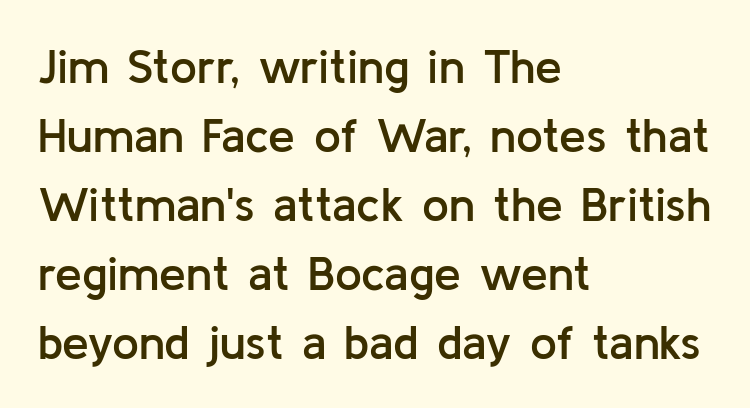
Q: Is the text bold? A: Semi-bold.
Q: Is the text italic (slanted)? A: No, it is upright.
Q: Is the typeface a serif or a sans-serif typeface? A: Sans-serif.
Q: Is the text underlined? A: No.
Q: How is the paragraph aligned? A: Left-aligned.
Q: Is the spacing between letters normal or unusually wide? A: Normal.
Q: Is the spacing between lines tight, normal or loose? A: Normal.
Q: Width (condensed, normal, or wide)? A: Normal.
Q: Stroke contrast? A: Low.
Q: x-height? A: Medium.
Q: Monospaced? A: No.
